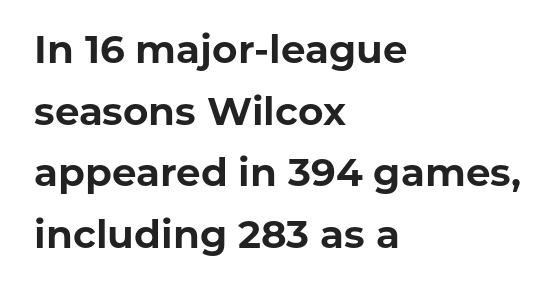
Q: Is the text bold? A: Yes.
Q: Is the text italic (slanted)? A: No, it is upright.
Q: Is the typeface a serif or a sans-serif typeface? A: Sans-serif.
Q: Is the text underlined? A: No.
Q: How is the paragraph aligned? A: Left-aligned.
Q: Is the spacing between letters normal or unusually wide? A: Normal.
Q: Is the spacing between lines tight, normal or loose? A: Normal.
Q: Width (condensed, normal, or wide)? A: Normal.
Q: Stroke contrast? A: Low.
Q: x-height? A: Medium.
Q: Monospaced? A: No.
